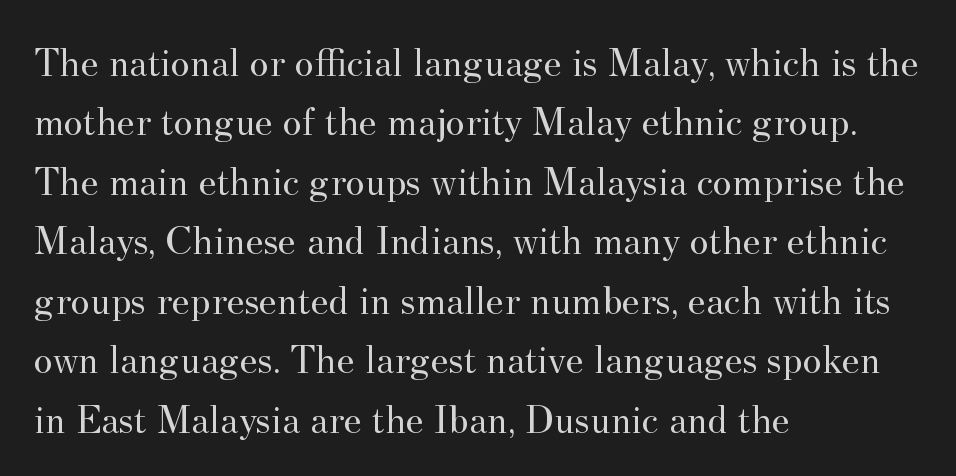
Q: Is the text bold? A: No.
Q: Is the text italic (slanted)? A: No, it is upright.
Q: Is the typeface a serif or a sans-serif typeface? A: Serif.
Q: Is the text underlined? A: No.
Q: How is the paragraph aligned? A: Left-aligned.
Q: Is the spacing between letters normal or unusually wide? A: Normal.
Q: Is the spacing between lines tight, normal or loose? A: Normal.
Q: Width (condensed, normal, or wide)? A: Normal.
Q: Stroke contrast? A: Medium.
Q: x-height? A: Small.
Q: Monospaced? A: No.
